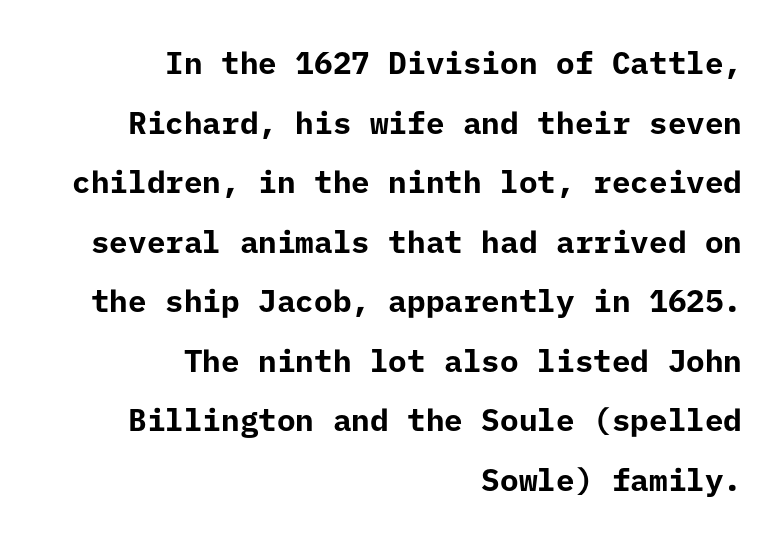
The image shows 31 px bold sans-serif type, upright; set right-aligned, loose line spacing (1.92x), normal letter spacing, not underlined; low stroke contrast and a medium x-height.
